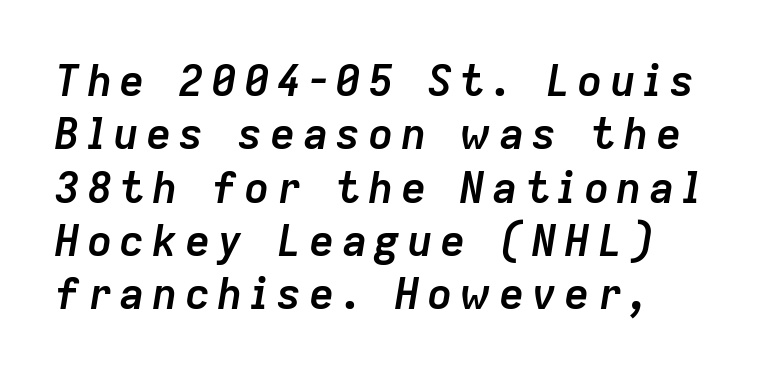
The image shows 43 px semibold type, italic (leaning right); set left-aligned, line spacing 1.24x, not underlined; low stroke contrast and a medium x-height.
